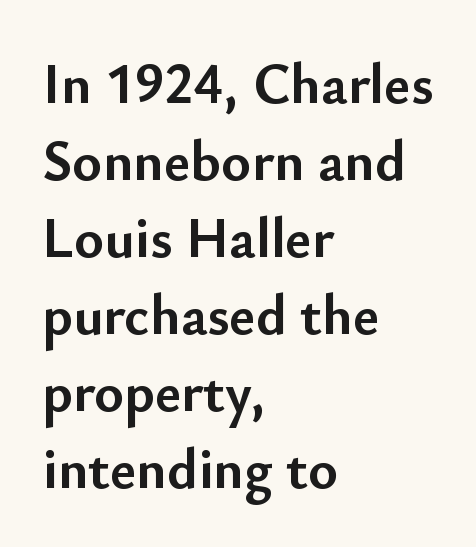
Quick note: not italic, upright. As a designer I'd log this as weight 700, bold. No feet cap the strokes, marking this as sans-serif type. Between one letter and the next there's only the usual sliver of space.
